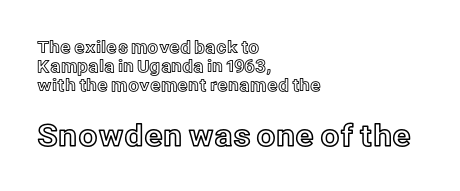
The following chunk of copy outweighs the initial chunk in type size. No italicization has been applied; the sample stays upright. One-word summary of the alignment: left. Here the glyphs are tracked normally, forming tight word shapes.
